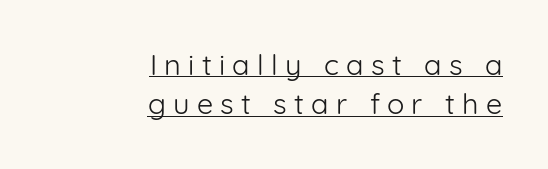
Q: Is the text bold? A: No.
Q: Is the text italic (slanted)? A: No, it is upright.
Q: Is the typeface a serif or a sans-serif typeface? A: Sans-serif.
Q: Is the text underlined? A: Yes.
Q: How is the paragraph aligned? A: Right-aligned.
Q: Is the spacing between letters normal or unusually wide? A: Unusually wide.
Q: Is the spacing between lines tight, normal or loose? A: Normal.
Q: Width (condensed, normal, or wide)? A: Normal.
Q: Stroke contrast? A: Low.
Q: x-height? A: Medium.
Q: Monospaced? A: No.
